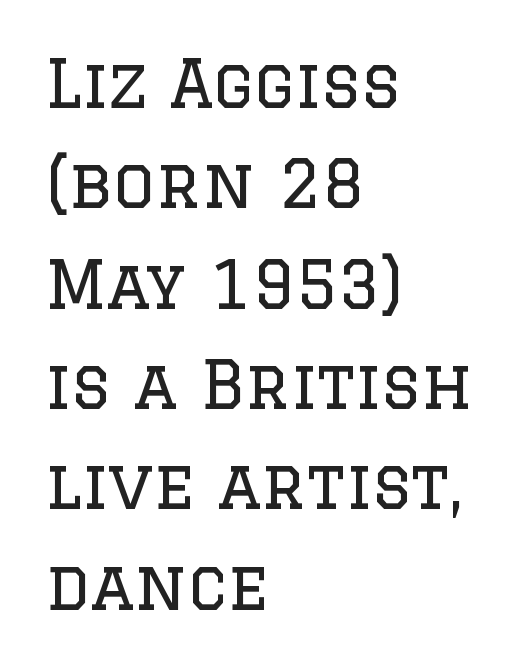
Q: Is the text bold? A: No.
Q: Is the text italic (slanted)? A: No, it is upright.
Q: Is the typeface a serif or a sans-serif typeface? A: Serif.
Q: Is the text underlined? A: No.
Q: How is the paragraph aligned? A: Left-aligned.
Q: Is the spacing between letters normal or unusually wide? A: Normal.
Q: Is the spacing between lines tight, normal or loose? A: Normal.
Q: Width (condensed, normal, or wide)? A: Normal.
Q: Stroke contrast? A: Low.
Q: x-height? A: Large.
Q: Monospaced? A: No.
